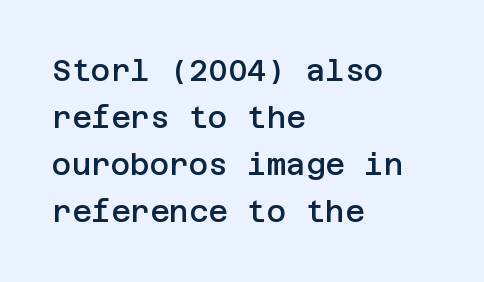
In terms of weight, the rendering is demibold, just under bold. Clear beneath every line of the passage. A typesetter would label this face a sans. The type sits square on the baseline with zero lean. One glance says typical: line gaps are just what's usual. Is the letter spacing exaggerated? No — it looks like the ordinary default.
